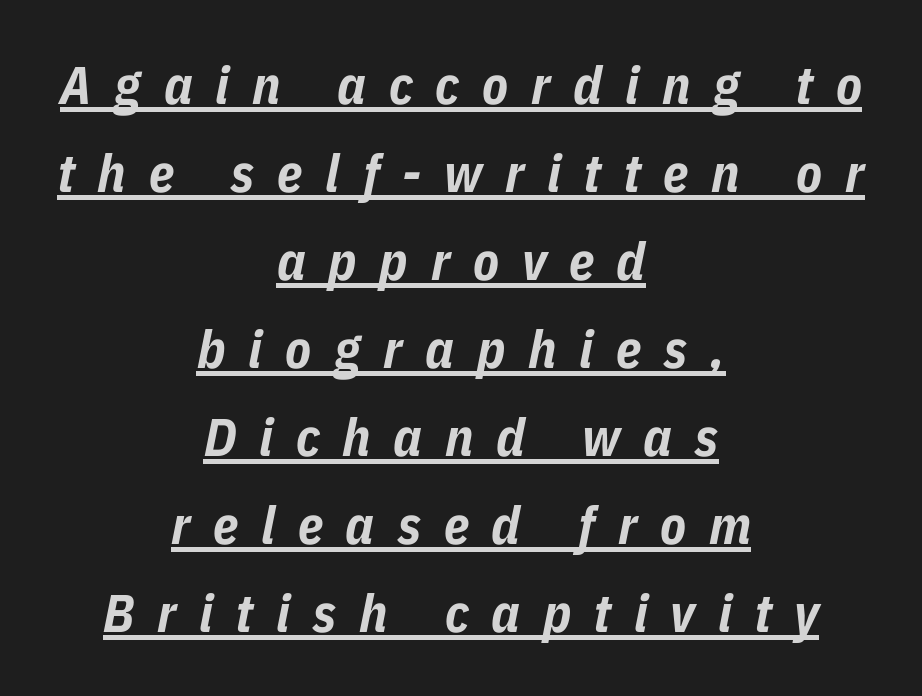
Short note: letters widely spaced. Decoration check: the copy is underlined. Does the weight exceed regular? Yes, all the way to bold. In CSS terms this would be text-align: center. Varying glyph widths throughout — classic text-font behaviour.
